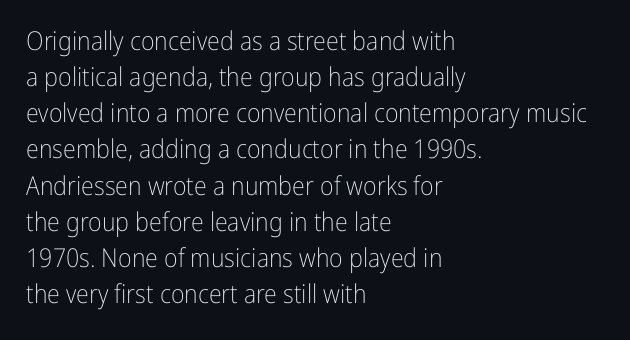
Teacher's note: observe the even left margin — that is flush-left alignment. Students, note that the glyphs here touch the page at normal intervals. Do the letters lean? They stand straight. Descenders hang freely into open space. Stem width sits at or under what a default text font uses.
